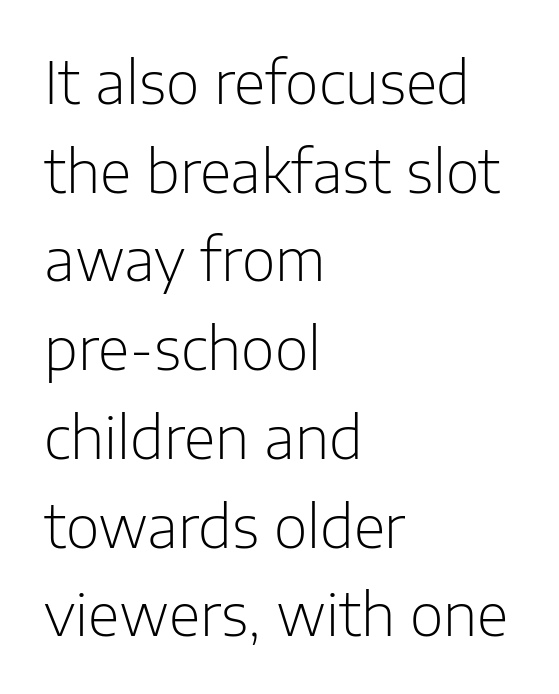
{"serif": "no", "italic": "no", "bold": "no", "weight": "light", "width": "normal", "stroke_contrast": "low", "x_height": "medium", "monospaced": "no", "underline": "no", "align": "left", "line_spacing": "normal", "line_spacing_ratio": 1.53, "letter_spacing": "normal", "letter_spacing_em": 0.0, "glyph_px": 58}
